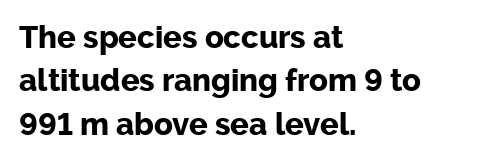
The image shows 31 px bold sans-serif type, upright; set left-aligned, normal line spacing (1.4x), normal letter spacing, not underlined; low stroke contrast and a medium x-height.
